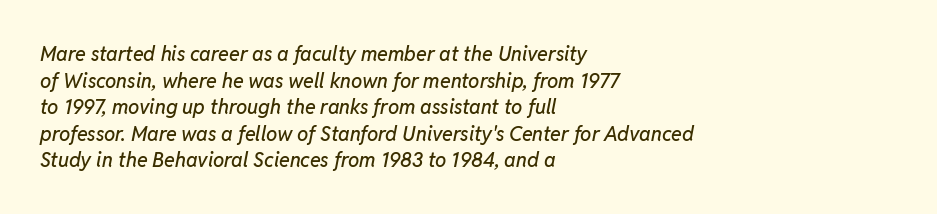
The image shows 20 px text type, italic (leaning right); set left-aligned, normal line spacing (1.33x), normal letter spacing, not underlined.
